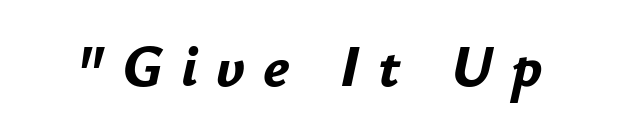
The image shows 59 px bold type, italic (leaning right); set unusually wide letter spacing (+0.31 em), not underlined; low stroke contrast and a small x-height.
